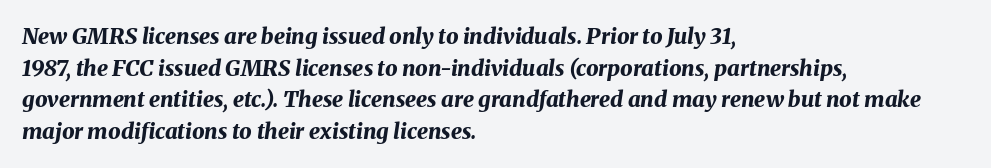
The image shows 22 px bold type, italic (leaning right); set left-aligned, normal line spacing (1.44x), normal letter spacing, not underlined.
